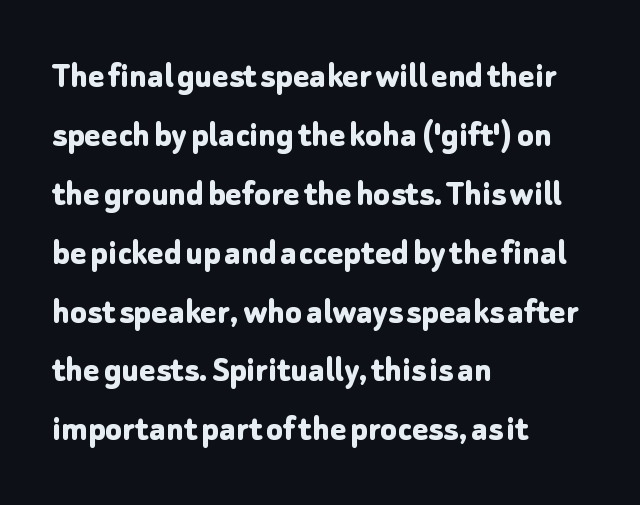
{"serif": "no", "italic": "no", "bold": "yes", "weight": "bold", "width": "normal", "stroke_contrast": "low", "x_height": "medium", "monospaced": "no", "underline": "no", "align": "left", "line_spacing": "normal", "line_spacing_ratio": 1.55, "letter_spacing": "normal", "letter_spacing_em": 0.0, "glyph_px": 38}
